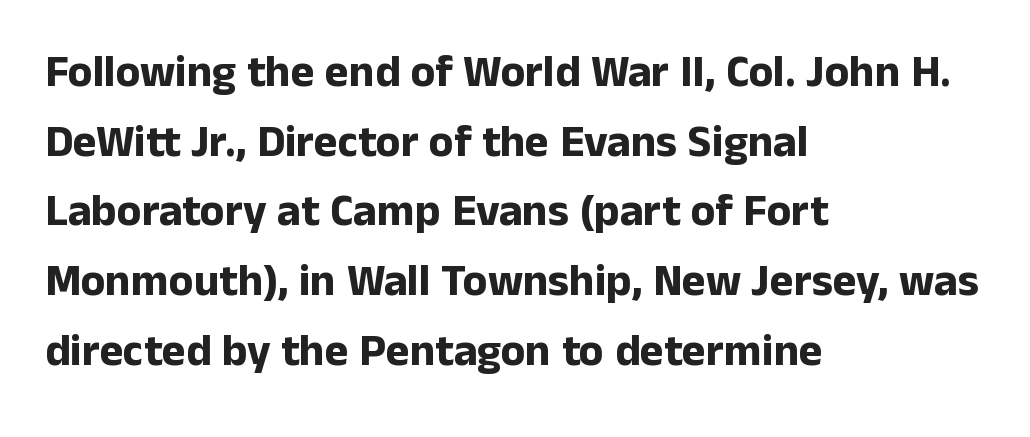
{"serif": "no", "italic": "no", "bold": "yes", "weight": "bold", "width": "normal", "stroke_contrast": "low", "x_height": "medium", "monospaced": "no", "underline": "no", "align": "left", "line_spacing": "normal", "line_spacing_ratio": 1.55, "letter_spacing": "normal", "letter_spacing_em": 0.0, "glyph_px": 45}
